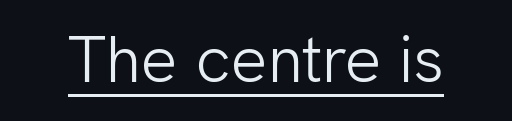
Bold? No — there's no thickening of the strokes. Character widths vary here, with narrow letters taking less room than wide ones. This is roman type, the default non-slanted kind. These characters rest on top of a visible drawn line.
